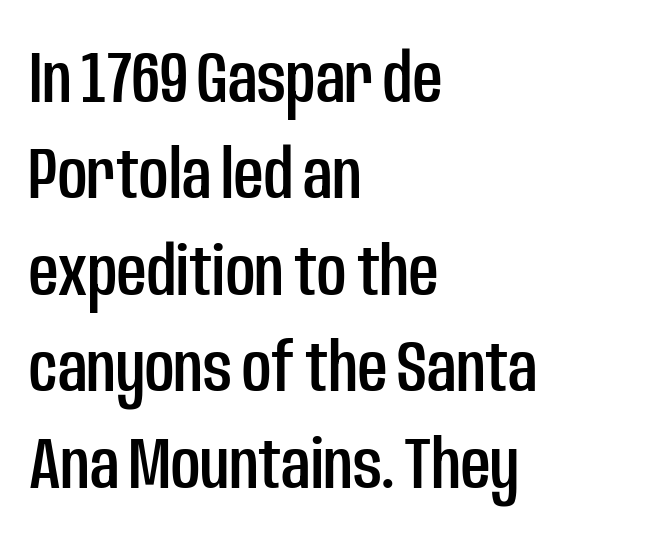
{"serif": "no", "italic": "no", "width": "condensed", "stroke_contrast": "low", "x_height": "large", "monospaced": "no", "underline": "no", "align": "left", "line_spacing": "normal", "line_spacing_ratio": 1.34, "letter_spacing": "normal", "letter_spacing_em": 0.0, "glyph_px": 72}
